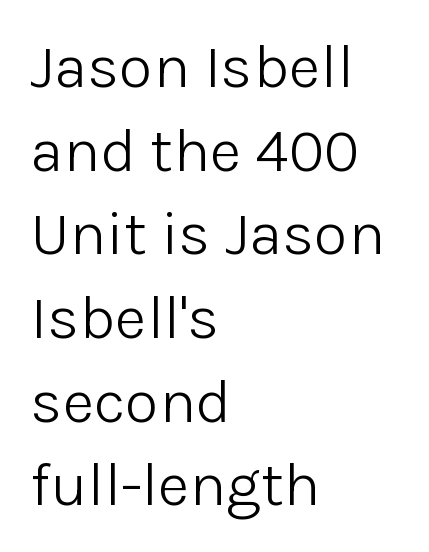
Each row of text sits above clean, open space. Glyph-to-glyph distance matches everyday printed text. The passage shown is typed in a proportional face where columns would drift. Characters remain perfectly vertical along every line.
